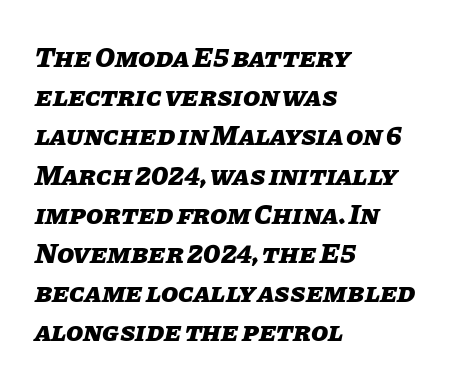
The image shows 28 px heavy type, italic (leaning right); set left-aligned, normal line spacing (1.4x), normal letter spacing, not underlined; low stroke contrast and a large x-height.
